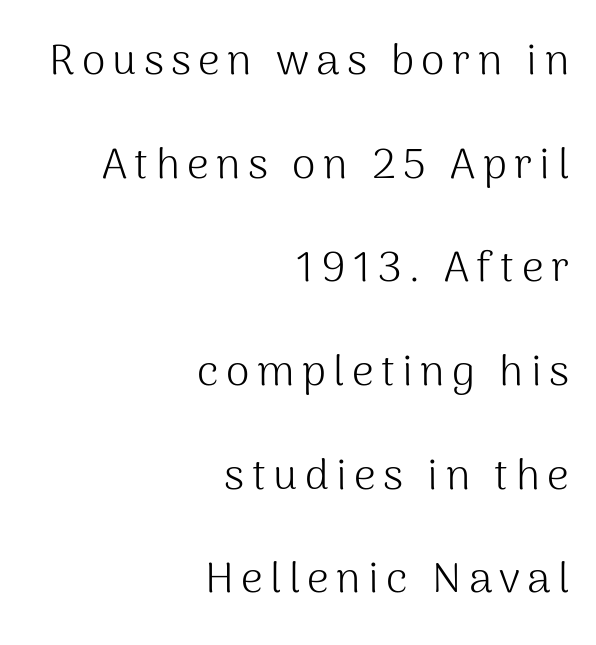
Q: Is the text bold? A: No.
Q: Is the text italic (slanted)? A: No, it is upright.
Q: Is the typeface a serif or a sans-serif typeface? A: Sans-serif.
Q: Is the text underlined? A: No.
Q: How is the paragraph aligned? A: Right-aligned.
Q: Is the spacing between lines tight, normal or loose? A: Loose.
Q: Width (condensed, normal, or wide)? A: Normal.
Q: Stroke contrast? A: Medium.
Q: x-height? A: Medium.
Q: Monospaced? A: No.
